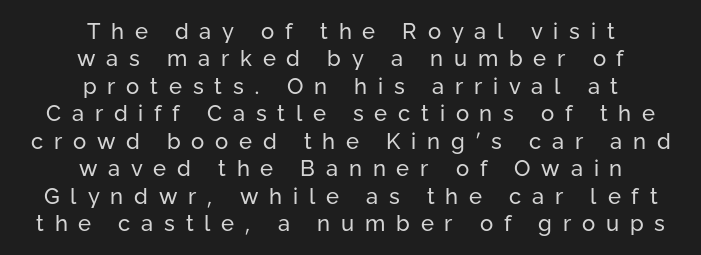
{"italic": "no", "bold": "no", "underline": "no", "align": "center", "line_spacing": "normal", "line_spacing_ratio": 1.25, "letter_spacing": "wide", "letter_spacing_em": 0.49, "glyph_px": 22}
